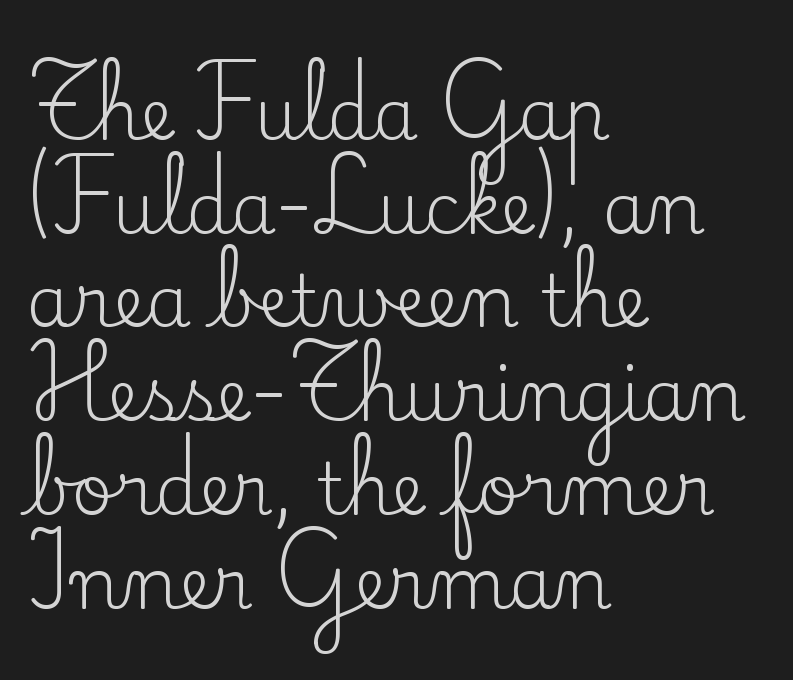
Q: Is the text bold? A: No.
Q: Is the text italic (slanted)? A: No, it is upright.
Q: Is the text underlined? A: No.
Q: How is the paragraph aligned? A: Left-aligned.
Q: Is the spacing between letters normal or unusually wide? A: Normal.
Q: Is the spacing between lines tight, normal or loose? A: Normal.
Q: Width (condensed, normal, or wide)? A: Normal.
Q: Stroke contrast? A: Low.
Q: x-height? A: Small.
Q: Monospaced? A: No.
